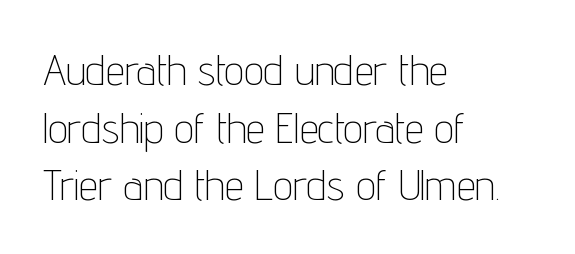
{"serif": "no", "italic": "no", "bold": "no", "weight": "thin", "width": "condensed", "stroke_contrast": "low", "x_height": "medium", "monospaced": "no", "underline": "no", "align": "left", "line_spacing": "normal", "line_spacing_ratio": 1.34, "letter_spacing": "normal", "letter_spacing_em": 0.0, "glyph_px": 43}
